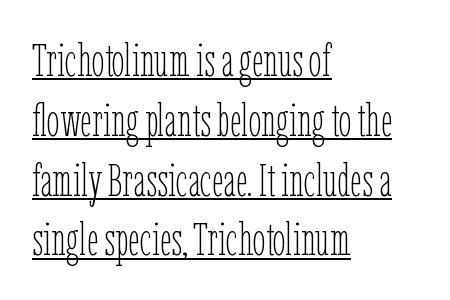
The image shows 46 px thin, condensed type, upright; set left-aligned, normal line spacing (1.3x), normal letter spacing, underlined; low stroke contrast and a medium x-height.
